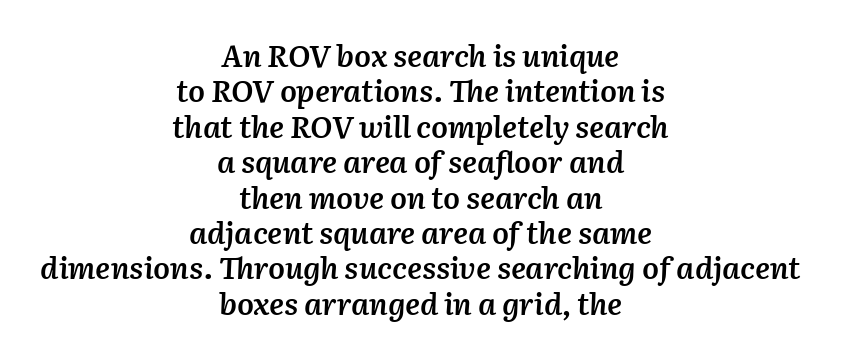
Q: Is the text bold? A: Semi-bold.
Q: Is the text italic (slanted)? A: Yes, it leans right by about 2 degrees.
Q: Is the text underlined? A: No.
Q: How is the paragraph aligned? A: Centered.
Q: Is the spacing between letters normal or unusually wide? A: Normal.
Q: Width (condensed, normal, or wide)? A: Normal.
Q: Stroke contrast? A: Medium.
Q: x-height? A: Medium.
Q: Monospaced? A: No.
